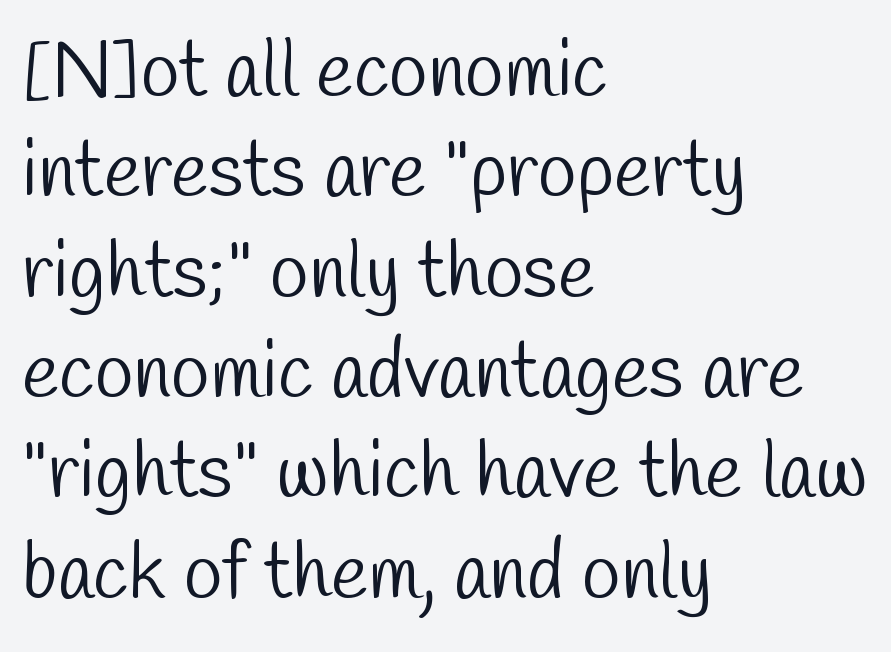
The image shows 79 px light, condensed sans-serif type; set left-aligned, normal line spacing (1.27x), normal letter spacing, not underlined; low stroke contrast and a medium x-height.
